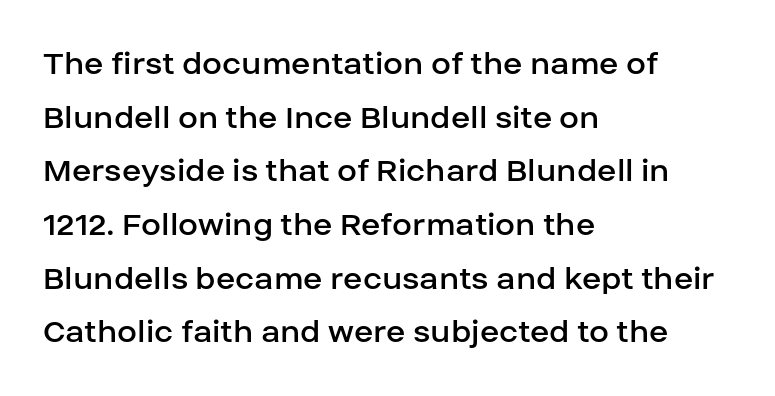
Bare-footed words on every line. Is this a fixed-width face? No — the glyphs have proportional, varying widths. There is no visible air inserted between adjacent glyphs. Summary of weight: not heavy and not bold. The text block is weighted toward the left margin, trailing off unevenly rightward.
